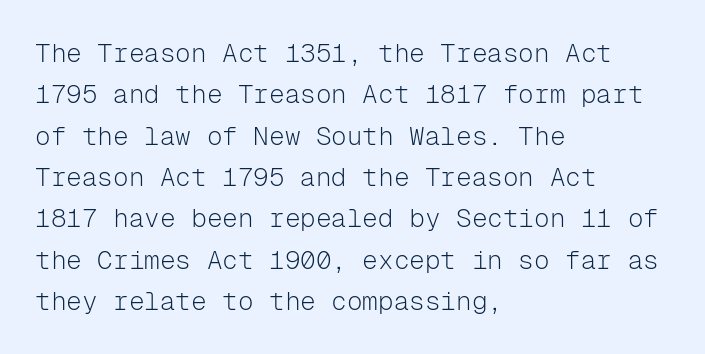
{"italic": "no", "bold": "no", "underline": "no", "align": "left", "line_spacing": "normal", "line_spacing_ratio": 1.59, "letter_spacing": "normal", "letter_spacing_em": 0.0, "glyph_px": 26}
